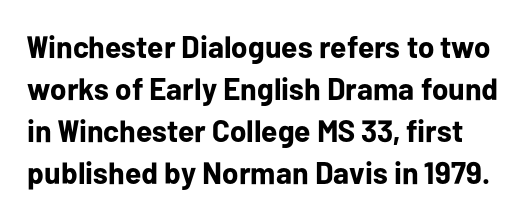
The image shows 31 px bold sans-serif type, upright; set normal line spacing (1.35x), normal letter spacing, not underlined; low stroke contrast and a medium x-height.
